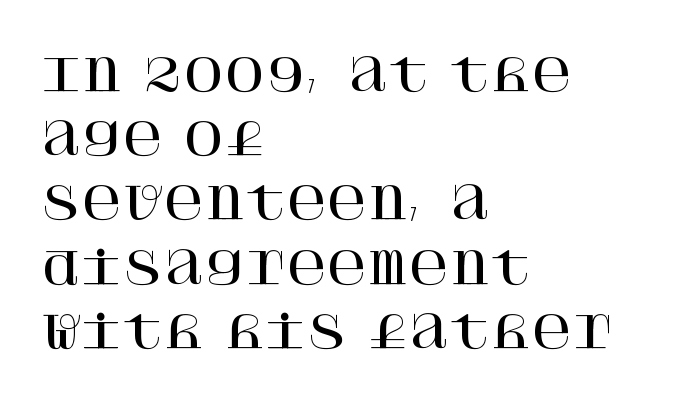
{"serif": "yes", "italic": "no", "width": "normal", "stroke_contrast": "high", "x_height": "large", "underline": "no", "align": "left", "line_spacing": "normal", "line_spacing_ratio": 1.46, "letter_spacing": "normal", "letter_spacing_em": 0.0, "glyph_px": 44}
